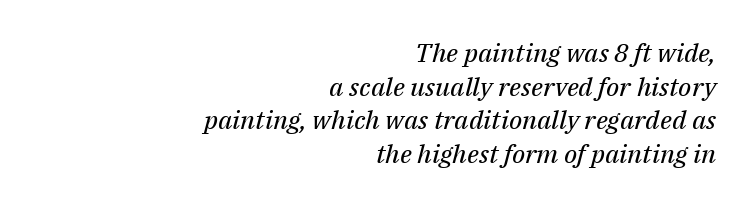
The strip under each line holds only bare page. The rendering applies a slant to the glyphs. In terms of letterspacing, this is plain default setting. Does the leading feel generous? No, just average. The font sits on the lighter half of the weight spectrum, regular included.
